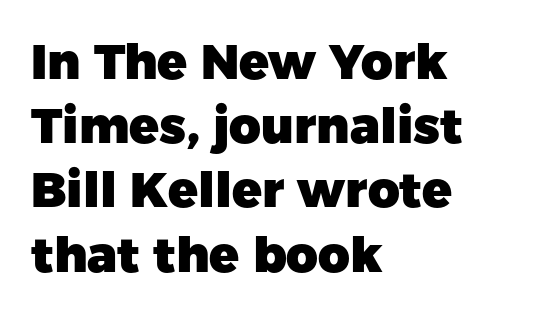
In terms of letterform style, serifs are entirely absent. Varying glyph widths throughout — classic text-font behaviour. Look at the tracking — it's just the regular setting, nothing added. The lines are quadded left. Unmarked baselines from the first word to the last. Each new line begins a customary step beneath the previous one.
